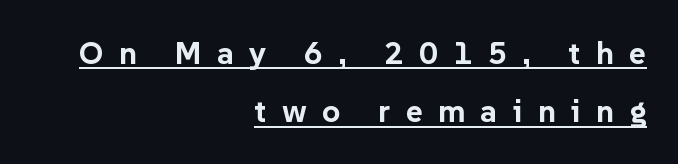
{"serif": "no", "italic": "no", "bold": "yes", "weight": "bold", "width": "normal", "stroke_contrast": "low", "x_height": "medium", "monospaced": "no", "underline": "yes", "align": "right", "line_spacing_ratio": 1.82, "letter_spacing": "wide", "letter_spacing_em": 0.48, "glyph_px": 32}
